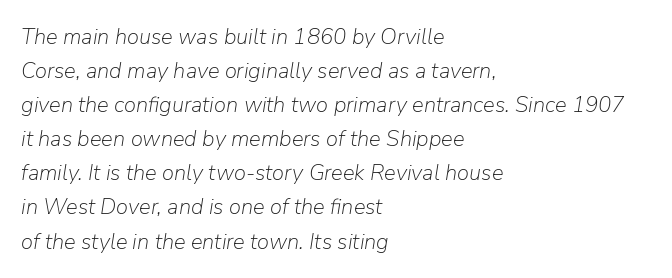
The image shows 22 px text type, italic (leaning right); set left-aligned, normal line spacing (1.55x), normal letter spacing, not underlined.
